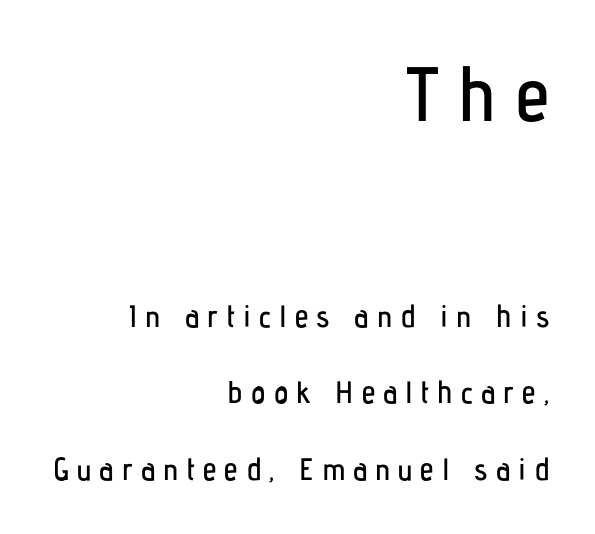
Q: Is the text italic (slanted)? A: No, it is upright.
Q: Is the typeface a serif or a sans-serif typeface? A: Sans-serif.
Q: Is the text underlined? A: No.
Q: How is the paragraph aligned? A: Right-aligned.
Q: Is the spacing between letters normal or unusually wide? A: Unusually wide.
Q: Is the spacing between lines tight, normal or loose? A: Loose.
Q: Which block of text is set in a larger size, the first (top) or the second (bottom)? A: The first (top) one.
Q: Width (condensed, normal, or wide)? A: Condensed.
Q: Stroke contrast? A: Low.
Q: x-height? A: Medium.
Q: Monospaced? A: No.
